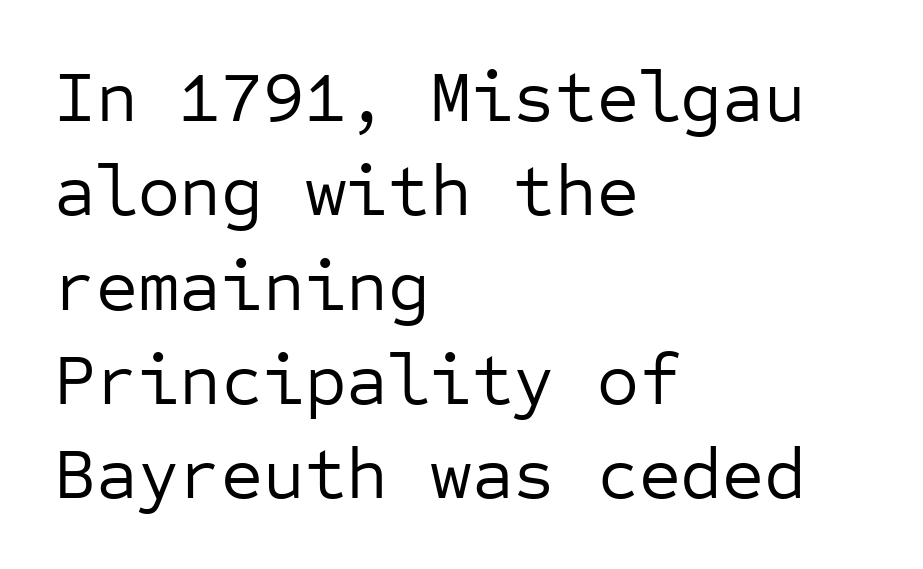
{"serif": "no", "italic": "no", "bold": "no", "weight": "regular", "width": "normal", "stroke_contrast": "low", "x_height": "medium", "monospaced": "yes", "underline": "no", "align": "left", "line_spacing": "normal", "line_spacing_ratio": 1.31, "letter_spacing": "normal", "letter_spacing_em": 0.0, "glyph_px": 72}
